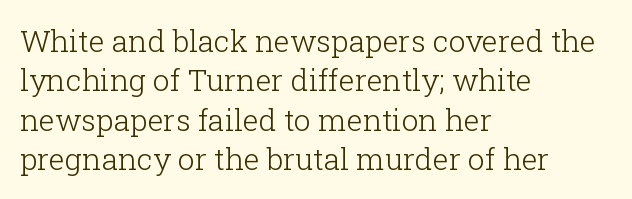
The image shows 30 px light serif type, upright; set left-aligned, normal line spacing (1.31x), normal letter spacing, not underlined; low stroke contrast and a medium x-height.
